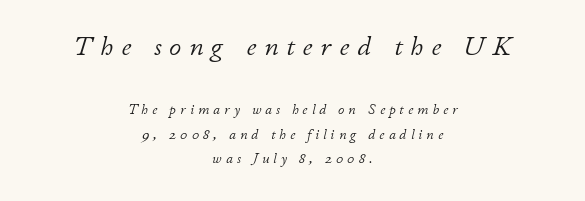
{"italic": "yes", "lean": "right", "slant_degrees": 11, "bold": "no", "underline": "no", "align": "center", "line_spacing_ratio": 1.78, "letter_spacing": "wide", "letter_spacing_em": 0.29, "larger_block": "first", "size_ratio": 1.93, "glyph_px": 27}
